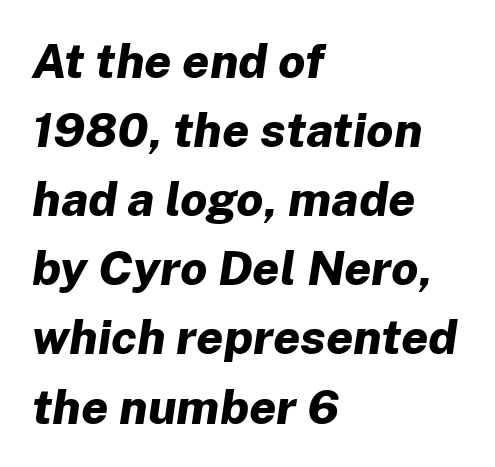
Observe the lean: these are italic letterforms. Caption: standard tracking, unaltered. Compared with a centered layout, this one pins lines to the left instead. Summary of vertical rhythm: regular, with standard interline spacing. The sample has been set heavy, in full bold.
